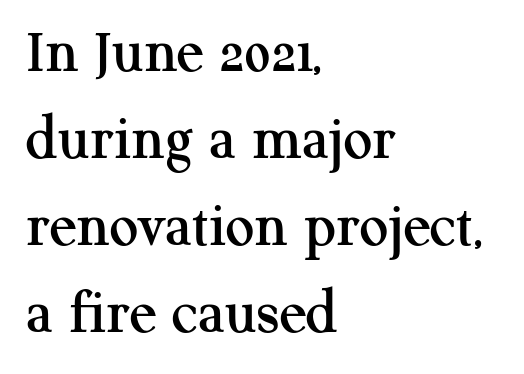
{"serif": "yes", "italic": "no", "width": "normal", "stroke_contrast": "medium", "x_height": "medium", "monospaced": "no", "underline": "no", "align": "left", "line_spacing": "normal", "line_spacing_ratio": 1.36, "letter_spacing": "normal", "letter_spacing_em": 0.0, "glyph_px": 64}
